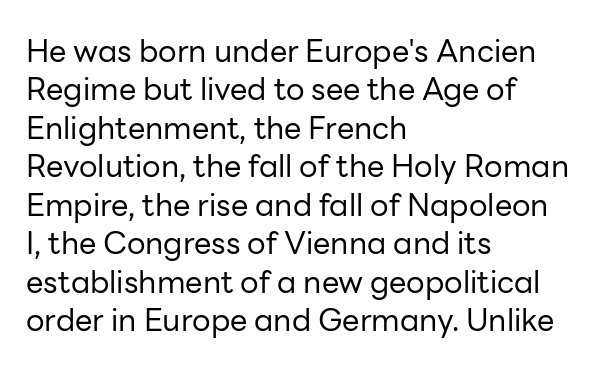
Q: Is the text bold? A: No.
Q: Is the text italic (slanted)? A: No, it is upright.
Q: Is the typeface a serif or a sans-serif typeface? A: Sans-serif.
Q: Is the text underlined? A: No.
Q: How is the paragraph aligned? A: Left-aligned.
Q: Is the spacing between letters normal or unusually wide? A: Normal.
Q: Width (condensed, normal, or wide)? A: Normal.
Q: Stroke contrast? A: Low.
Q: x-height? A: Medium.
Q: Monospaced? A: No.
